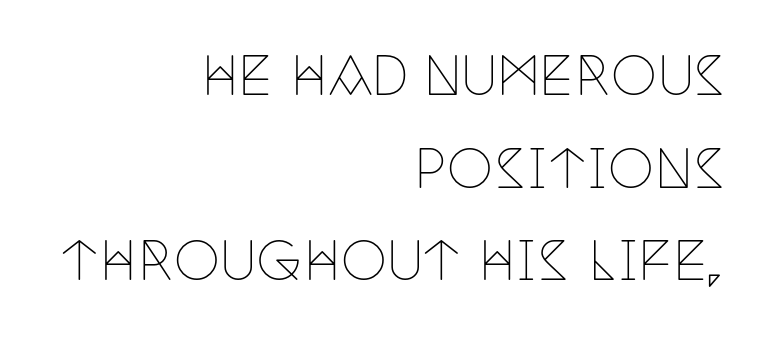
The image shows 52 px thin, condensed serif type, upright; set right-aligned, line spacing 1.78x, normal letter spacing, not underlined; low stroke contrast and a large x-height.
